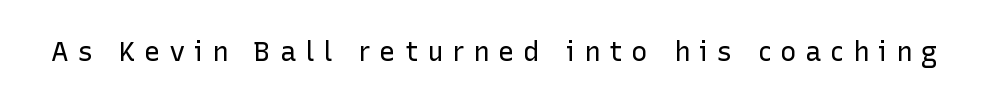
{"italic": "no", "bold": "no", "underline": "no", "letter_spacing": "wide", "letter_spacing_em": 0.33, "glyph_px": 27}
